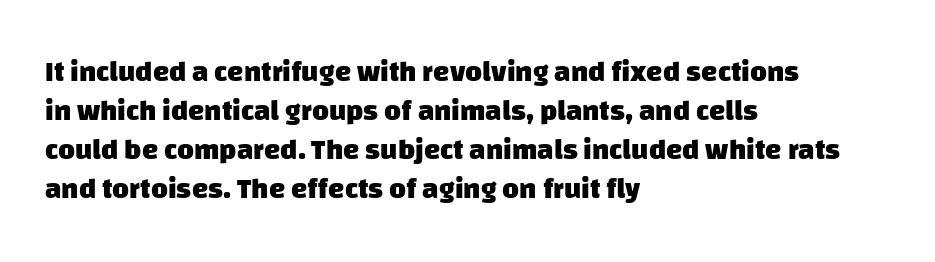
Q: Is the text bold? A: Yes.
Q: Is the typeface a serif or a sans-serif typeface? A: Sans-serif.
Q: Is the text underlined? A: No.
Q: How is the paragraph aligned? A: Left-aligned.
Q: Is the spacing between letters normal or unusually wide? A: Normal.
Q: Is the spacing between lines tight, normal or loose? A: Normal.
Q: Width (condensed, normal, or wide)? A: Normal.
Q: Stroke contrast? A: Low.
Q: x-height? A: Large.
Q: Monospaced? A: No.
